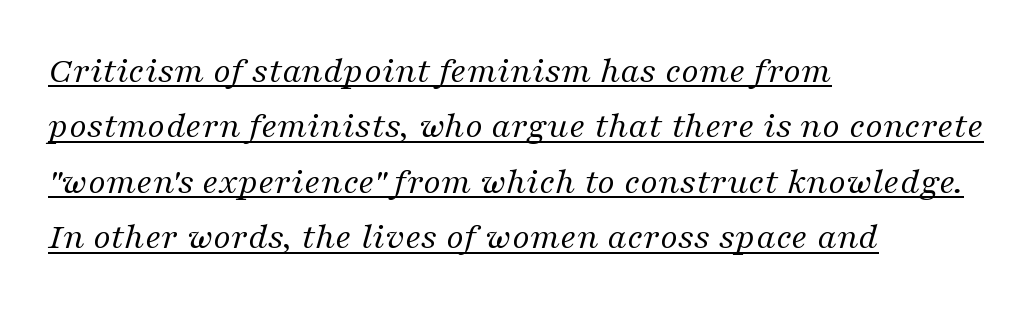
{"serif": "yes", "italic": "yes", "lean": "right", "slant_degrees": 16, "bold": "no", "weight": "regular", "width": "normal", "stroke_contrast": "medium", "x_height": "medium", "monospaced": "no", "underline": "yes", "align": "left", "line_spacing": "normal", "line_spacing_ratio": 1.46, "letter_spacing": "normal", "letter_spacing_em": 0.0, "glyph_px": 38}
